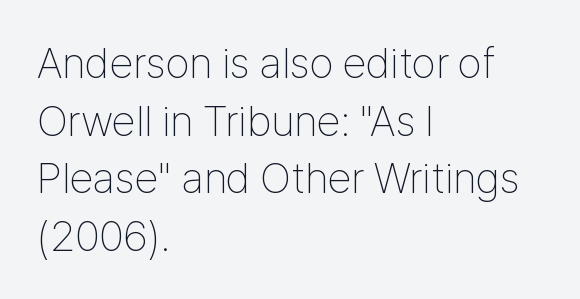
Summary of vertical rhythm: regular, with standard interline spacing. Compared with a centered layout, this one pins lines to the left instead. Decoration check: the copy has no underline. These lines were composed using upright roman letters.
